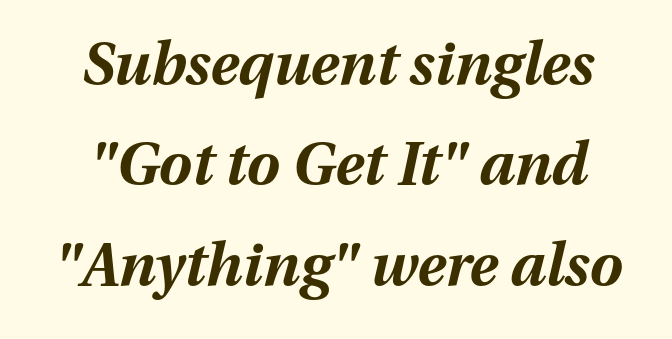
The image shows 59 px bold type, italic (leaning right); set normal line spacing (1.7x), normal letter spacing, not underlined; medium stroke contrast and a medium x-height.
